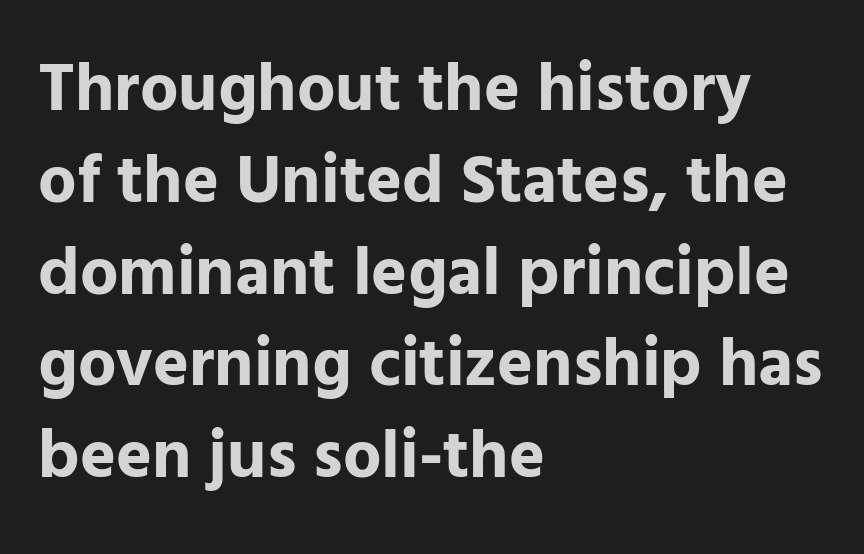
Compared with typical body copy, the letter spacing here is the same. Varying glyph widths throughout — classic text-font behaviour. Has an underline been added? It has not. In CSS terms this would be text-align: left. The type sits square on the baseline with zero lean. Observe the absence of serifs on each vertical stroke in this sample.
